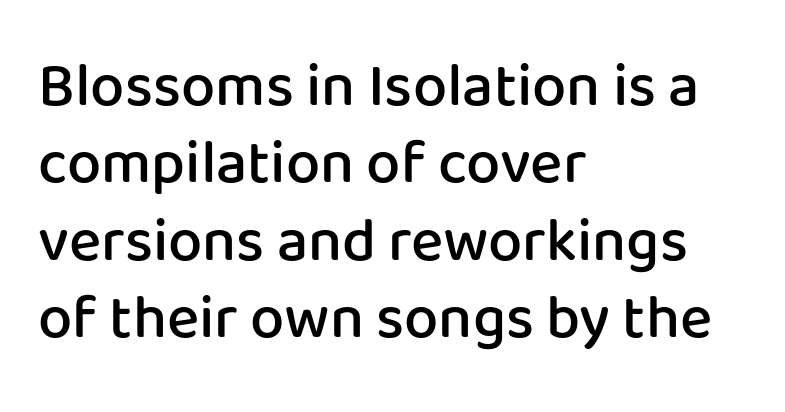
In terms of posture, this sample is upright. Honestly, there is no underline to notice here at all. The letters carry no serifs — their stems end cleanly without finishing strokes. This sample has the flowing, uneven cadence of proportional lettering. Firm but not heavy-handed strokes: this text is semibold.
